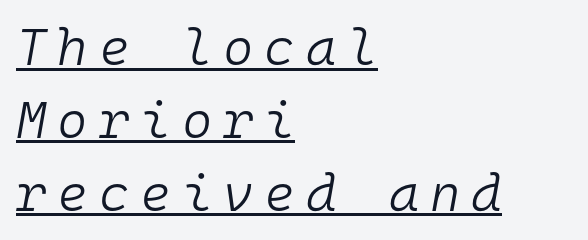
{"italic": "yes", "lean": "right", "slant_degrees": 10, "bold": "no", "weight": "light", "width": "normal", "stroke_contrast": "low", "x_height": "medium", "monospaced": "yes", "underline": "yes", "align": "left", "line_spacing": "normal", "line_spacing_ratio": 1.4, "letter_spacing": "wide", "letter_spacing_em": 0.21, "glyph_px": 52}
